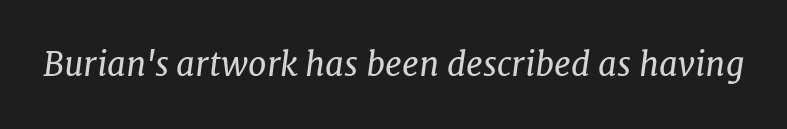
Q: Is the text bold? A: No.
Q: Is the text italic (slanted)? A: Yes, it leans right by about 7 degrees.
Q: Is the typeface a serif or a sans-serif typeface? A: Serif.
Q: Is the text underlined? A: No.
Q: Is the spacing between letters normal or unusually wide? A: Normal.
Q: Width (condensed, normal, or wide)? A: Normal.
Q: Stroke contrast? A: Low.
Q: x-height? A: Medium.
Q: Monospaced? A: No.
